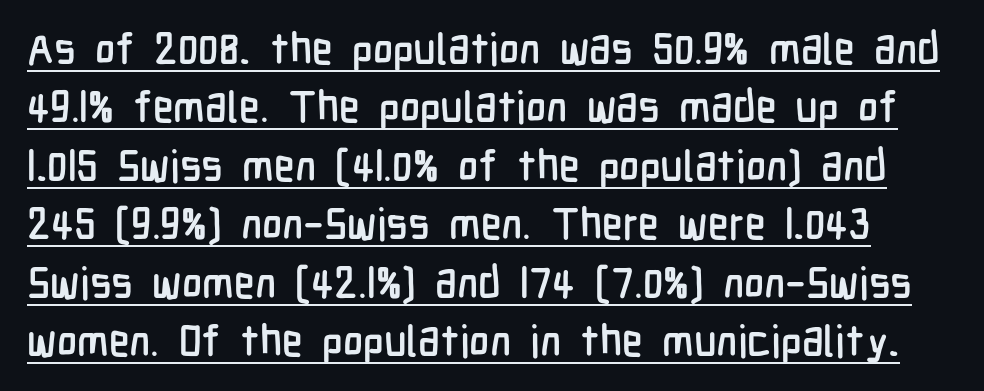
{"serif": "no", "italic": "no", "width": "condensed", "stroke_contrast": "low", "x_height": "medium", "monospaced": "no", "underline": "yes", "line_spacing": "normal", "line_spacing_ratio": 1.36, "letter_spacing": "normal", "letter_spacing_em": 0.0, "glyph_px": 43}
